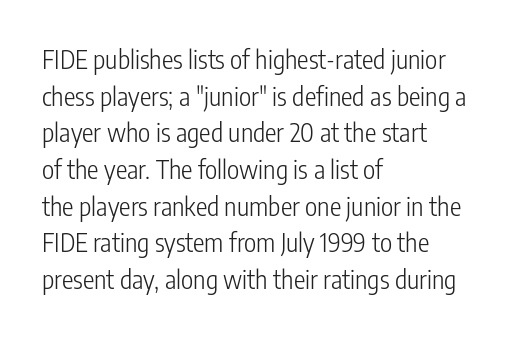
{"italic": "no", "bold": "no", "underline": "no", "align": "left", "line_spacing": "normal", "line_spacing_ratio": 1.41, "letter_spacing": "normal", "letter_spacing_em": 0.0, "glyph_px": 26}
